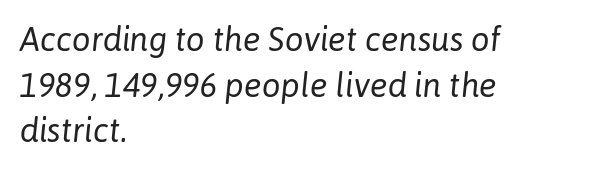
Q: Is the text bold? A: No.
Q: Is the text italic (slanted)? A: Yes, it leans right by about 6 degrees.
Q: Is the text underlined? A: No.
Q: How is the paragraph aligned? A: Left-aligned.
Q: Is the spacing between letters normal or unusually wide? A: Normal.
Q: Is the spacing between lines tight, normal or loose? A: Normal.
Q: Width (condensed, normal, or wide)? A: Normal.
Q: Stroke contrast? A: Low.
Q: x-height? A: Medium.
Q: Monospaced? A: No.
